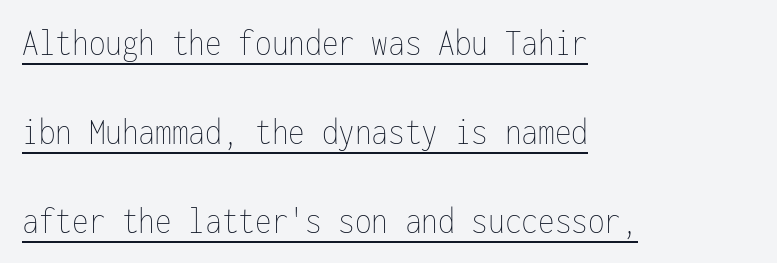
{"italic": "no", "bold": "no", "weight": "thin", "width": "condensed", "stroke_contrast": "low", "x_height": "medium", "monospaced": "yes", "underline": "yes", "align": "left", "line_spacing": "loose", "line_spacing_ratio": 2.34, "letter_spacing": "normal", "letter_spacing_em": 0.0, "glyph_px": 38}
